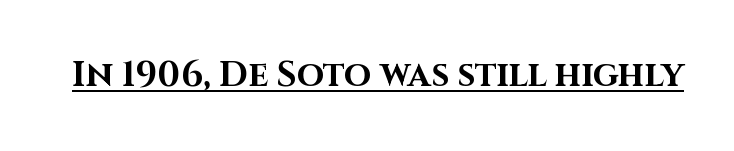
The image shows 35 px bold sans-serif type, upright; set normal letter spacing, underlined; high stroke contrast and a large x-height.
